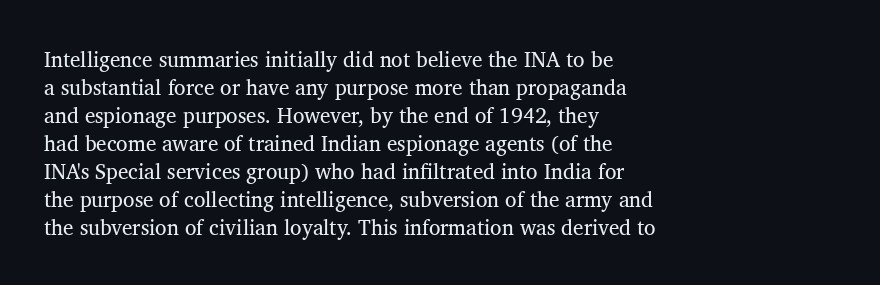
The paragraph has a hard left edge and a soft right edge. Rows of type keep a routine distance in the vertical direction. The letters sit at their default tracking, neither squeezed nor spread. Posture: vertical.
